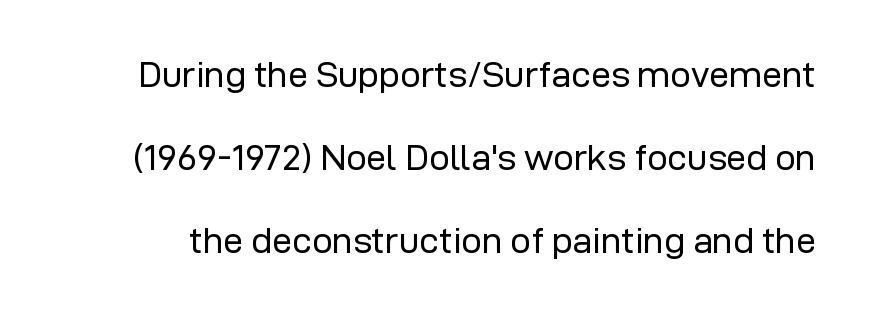
{"serif": "no", "italic": "no", "bold": "no", "weight": "regular", "width": "normal", "stroke_contrast": "low", "x_height": "medium", "monospaced": "no", "underline": "no", "line_spacing": "loose", "line_spacing_ratio": 2.31, "letter_spacing": "normal", "letter_spacing_em": 0.0, "glyph_px": 36}
